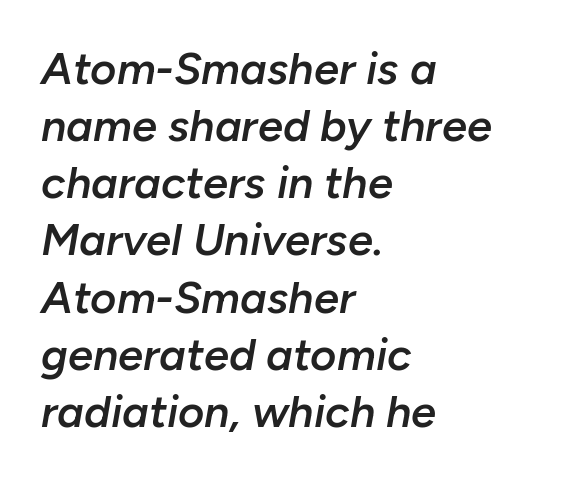
{"italic": "yes", "lean": "right", "slant_degrees": 10, "bold": "semi", "weight": "semibold", "width": "normal", "stroke_contrast": "low", "x_height": "medium", "monospaced": "no", "underline": "no", "align": "left", "line_spacing": "normal", "line_spacing_ratio": 1.27, "letter_spacing": "normal", "letter_spacing_em": 0.0, "glyph_px": 45}
